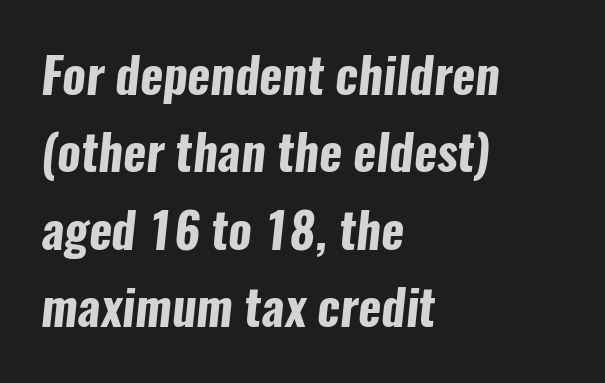
The image shows 49 px bold, condensed sans-serif type; set left-aligned, normal line spacing (1.58x), normal letter spacing, not underlined; low stroke contrast and a medium x-height.
